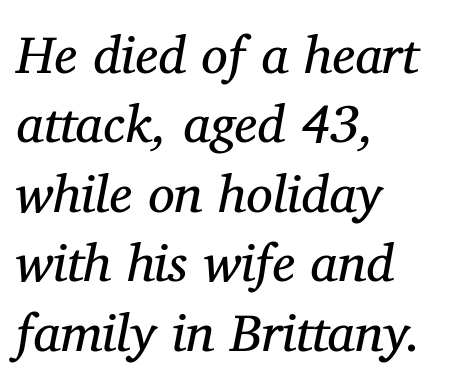
Q: Is the text bold? A: No.
Q: Is the text italic (slanted)? A: Yes, it leans right by about 11 degrees.
Q: Is the typeface a serif or a sans-serif typeface? A: Serif.
Q: Is the text underlined? A: No.
Q: How is the paragraph aligned? A: Left-aligned.
Q: Is the spacing between letters normal or unusually wide? A: Normal.
Q: Is the spacing between lines tight, normal or loose? A: Normal.
Q: Width (condensed, normal, or wide)? A: Normal.
Q: Stroke contrast? A: Medium.
Q: x-height? A: Medium.
Q: Monospaced? A: No.
